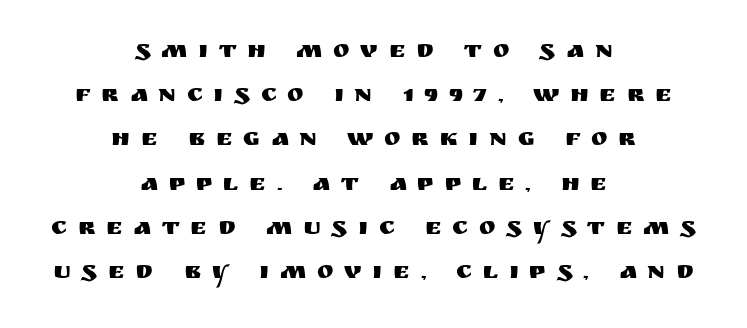
Unmarked baselines from the first word to the last. The setting favours the middle, as headings and verse often do. Every stem runs plumb, perpendicular to the baseline. You could only call the tracking loose — the letters float apart.
